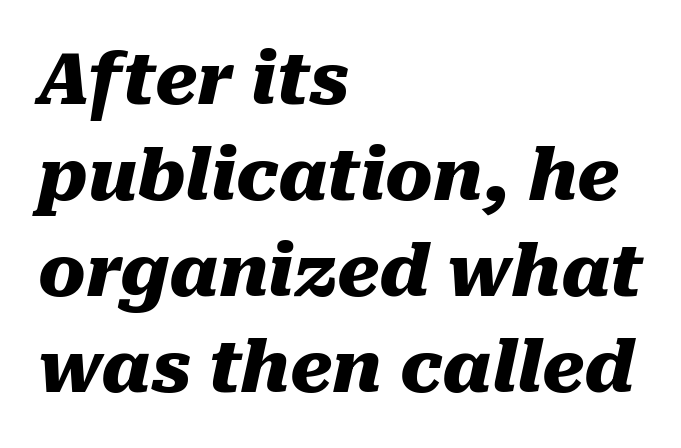
Varying glyph widths throughout — classic text-font behaviour. Compared with an ordinary text face, these strokes are far heavier — a full bold. Summary of vertical rhythm: regular, with standard interline spacing. These lines were composed using italics. These lines keep a tight, regular rhythm from letter to letter. Check the space under the baseline: it is left empty.
